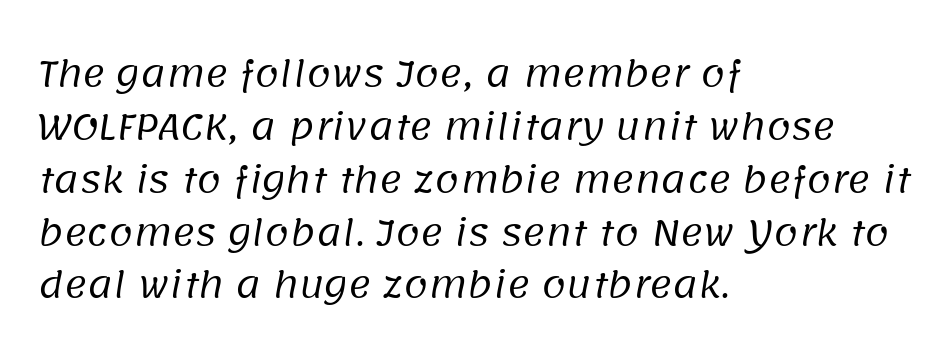
{"serif": "no", "bold": "no", "weight": "regular", "width": "normal", "stroke_contrast": "low", "x_height": "large", "monospaced": "no", "underline": "no", "align": "left", "line_spacing": "normal", "line_spacing_ratio": 1.51, "letter_spacing": "normal", "letter_spacing_em": 0.0, "glyph_px": 35}
